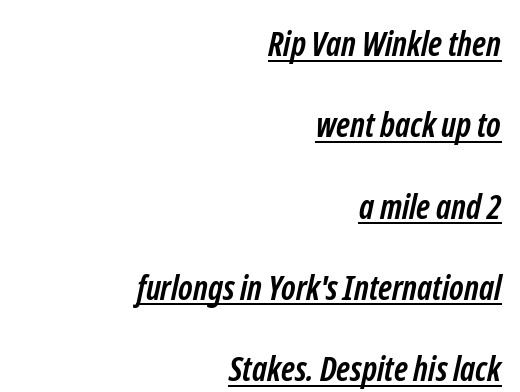
Typesetter's note: full bold, strokes at maximum text heaviness. Each letter's strokes conclude bluntly, with no projecting serifs. These lines stack with their right ends in a neat column. This is underlined copy, the kind a proofreader might mark for attention. Character widths vary here, with narrow letters taking less room than wide ones. Tracking here is standard; glyphs follow each other at the usual distance.
